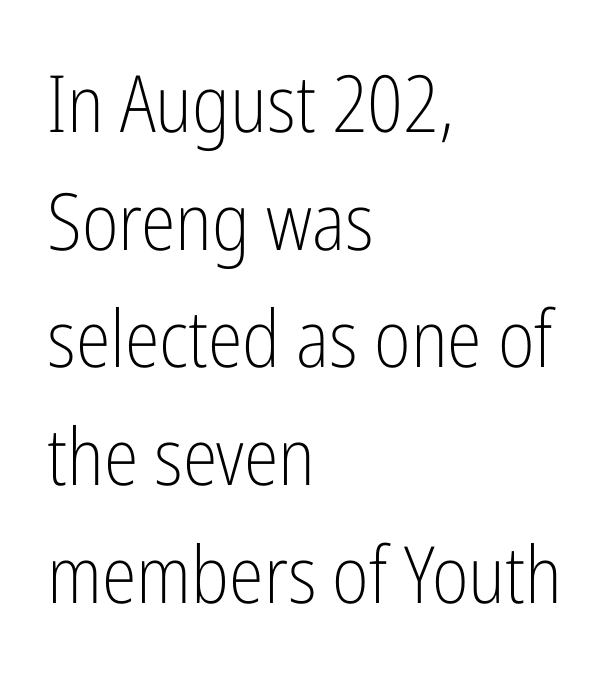
Q: Is the text bold? A: No.
Q: Is the text italic (slanted)? A: No, it is upright.
Q: Is the typeface a serif or a sans-serif typeface? A: Sans-serif.
Q: Is the text underlined? A: No.
Q: How is the paragraph aligned? A: Left-aligned.
Q: Is the spacing between letters normal or unusually wide? A: Normal.
Q: Is the spacing between lines tight, normal or loose? A: Normal.
Q: Width (condensed, normal, or wide)? A: Condensed.
Q: Stroke contrast? A: Low.
Q: x-height? A: Medium.
Q: Monospaced? A: No.
